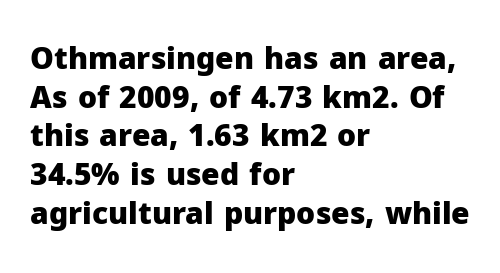
Q: Is the text bold? A: Yes.
Q: Is the text italic (slanted)? A: No, it is upright.
Q: Is the typeface a serif or a sans-serif typeface? A: Sans-serif.
Q: Is the text underlined? A: No.
Q: How is the paragraph aligned? A: Left-aligned.
Q: Is the spacing between letters normal or unusually wide? A: Normal.
Q: Is the spacing between lines tight, normal or loose? A: Normal.
Q: Width (condensed, normal, or wide)? A: Normal.
Q: Stroke contrast? A: Low.
Q: x-height? A: Medium.
Q: Monospaced? A: No.
